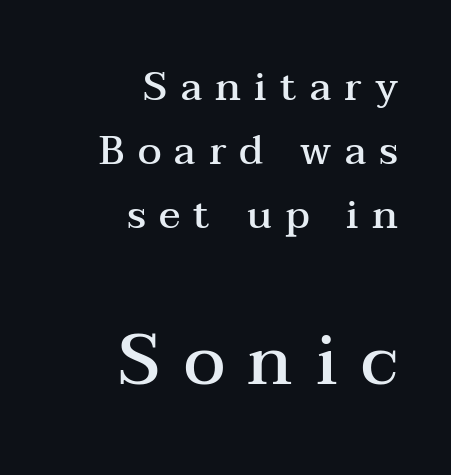
{"serif": "yes", "italic": "no", "bold": "semi", "weight": "semibold", "width": "wide", "stroke_contrast": "medium", "x_height": "medium", "monospaced": "no", "underline": "no", "align": "right", "line_spacing": "normal", "line_spacing_ratio": 1.6, "letter_spacing": "wide", "letter_spacing_em": 0.33, "larger_block": "second", "size_ratio": 1.75, "glyph_px": 70}
